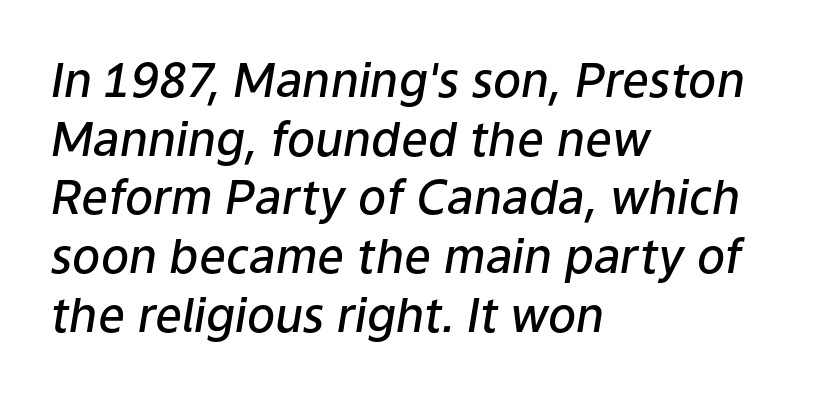
Q: Is the text bold? A: Semi-bold.
Q: Is the text italic (slanted)? A: Yes, it leans right by about 9 degrees.
Q: Is the text underlined? A: No.
Q: How is the paragraph aligned? A: Left-aligned.
Q: Is the spacing between letters normal or unusually wide? A: Normal.
Q: Is the spacing between lines tight, normal or loose? A: Normal.
Q: Width (condensed, normal, or wide)? A: Normal.
Q: Stroke contrast? A: Low.
Q: x-height? A: Medium.
Q: Monospaced? A: No.
